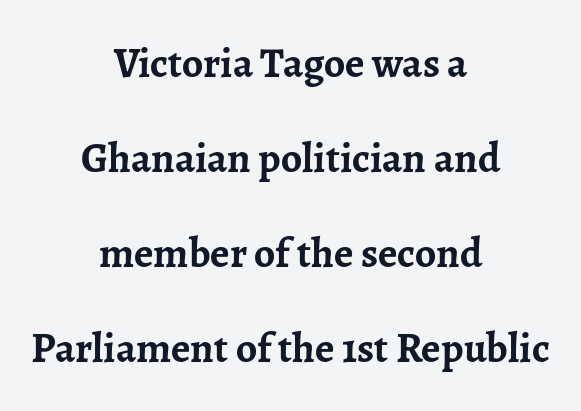
Q: Is the text bold? A: Yes.
Q: Is the text italic (slanted)? A: No, it is upright.
Q: Is the typeface a serif or a sans-serif typeface? A: Serif.
Q: Is the text underlined? A: No.
Q: How is the paragraph aligned? A: Centered.
Q: Is the spacing between letters normal or unusually wide? A: Normal.
Q: Is the spacing between lines tight, normal or loose? A: Loose.
Q: Width (condensed, normal, or wide)? A: Normal.
Q: Stroke contrast? A: Low.
Q: x-height? A: Medium.
Q: Monospaced? A: No.
